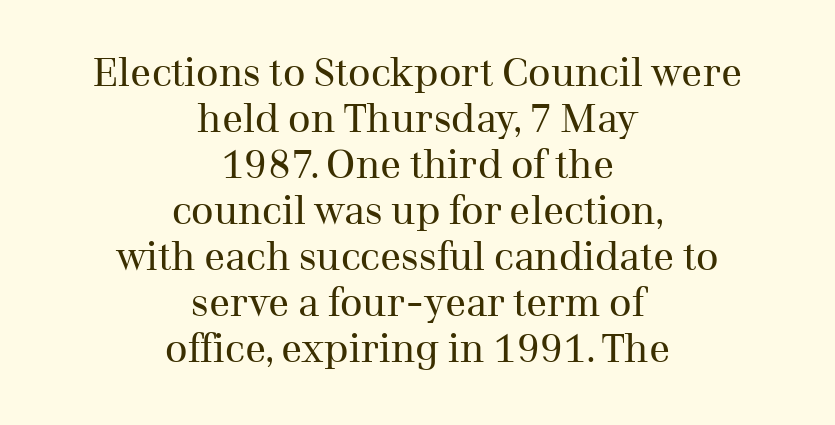
Q: Is the text bold? A: No.
Q: Is the text italic (slanted)? A: No, it is upright.
Q: Is the typeface a serif or a sans-serif typeface? A: Serif.
Q: Is the text underlined? A: No.
Q: How is the paragraph aligned? A: Centered.
Q: Is the spacing between letters normal or unusually wide? A: Normal.
Q: Width (condensed, normal, or wide)? A: Normal.
Q: Stroke contrast? A: Medium.
Q: x-height? A: Medium.
Q: Monospaced? A: No.
